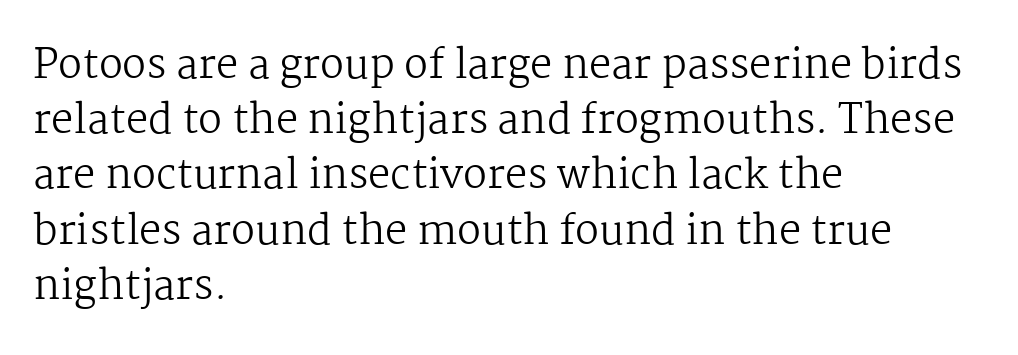
The image shows 40 px regular-weight serif type, upright; set left-aligned, normal line spacing (1.38x), normal letter spacing, not underlined; medium stroke contrast and a medium x-height.
